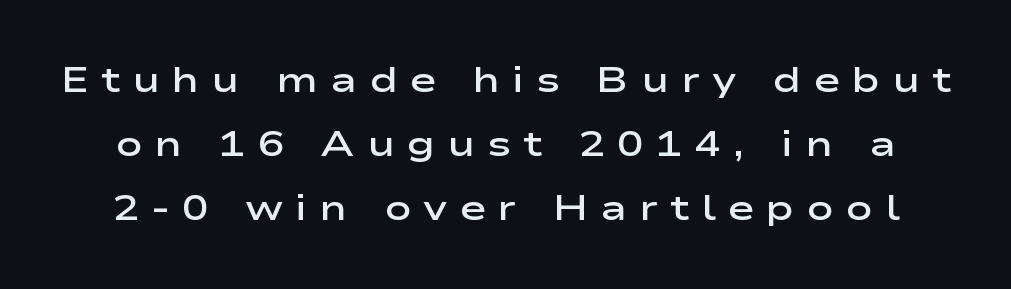
Firm but not heavy-handed strokes: this text is semibold. Type style note: lacks serifs. Beneath every word, the page is bare. Unlike italic type, these characters show no tilt at all. Here the glyphs are tracked loosely, breaking word shapes into spaced letters. Looks like regular typesetting: each glyph gets only the width it needs.
